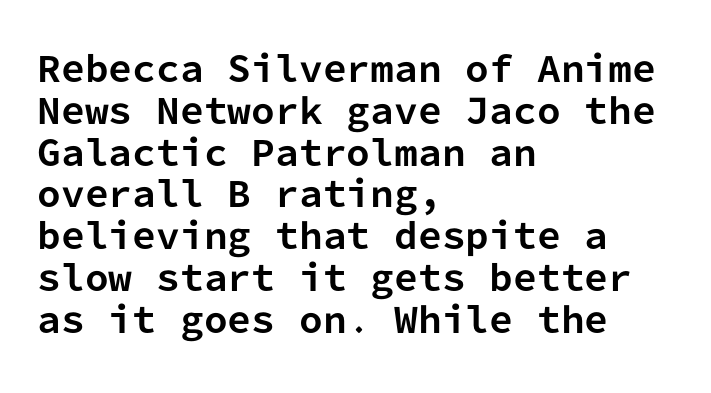
{"serif": "no", "italic": "no", "bold": "yes", "weight": "bold", "width": "normal", "stroke_contrast": "low", "x_height": "medium", "monospaced": "yes", "underline": "no", "align": "left", "line_spacing_ratio": 1.23, "letter_spacing": "normal", "letter_spacing_em": 0.0, "glyph_px": 34}
